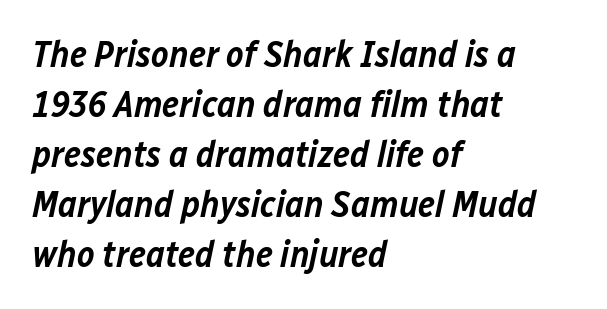
Caption: standard tracking, unaltered. The designer left line spacing at the default. Any mark beneath the type? The region is blank. Tall strokes in this sample are angled rather than plumb. Teacher's note: observe the even left margin — that is flush-left alignment.
